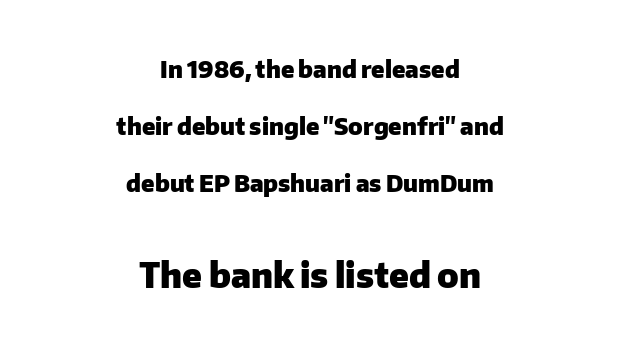
Q: Is the text bold? A: Yes.
Q: Is the text italic (slanted)? A: No, it is upright.
Q: Is the typeface a serif or a sans-serif typeface? A: Sans-serif.
Q: Is the text underlined? A: No.
Q: How is the paragraph aligned? A: Centered.
Q: Is the spacing between letters normal or unusually wide? A: Normal.
Q: Is the spacing between lines tight, normal or loose? A: Loose.
Q: Which block of text is set in a larger size, the first (top) or the second (bottom)? A: The second (bottom) one.
Q: Width (condensed, normal, or wide)? A: Normal.
Q: Stroke contrast? A: Low.
Q: x-height? A: Medium.
Q: Monospaced? A: No.
